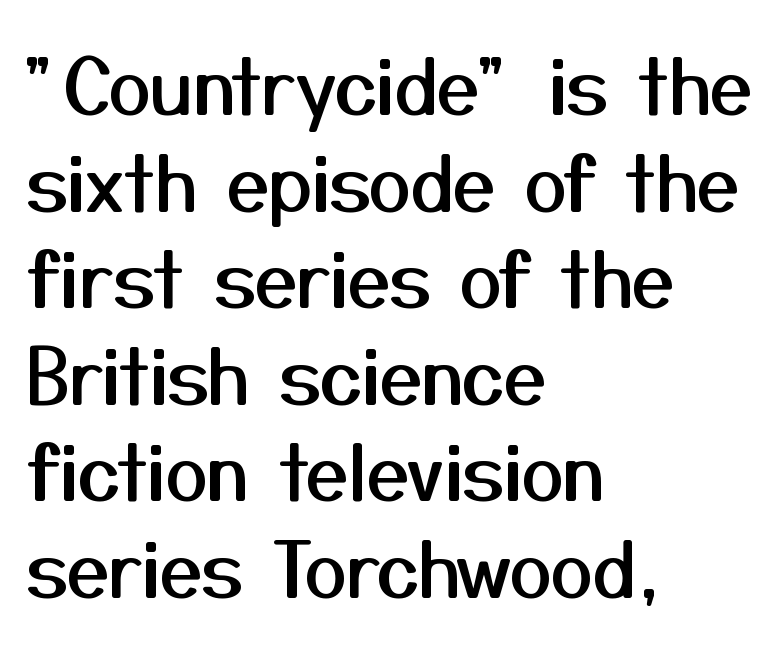
Is this a sans? Yes — the strokes have no serifs. These lines sit exactly where default settings would place them. The typography opts for an upright posture over an oblique one. Check the space under the baseline: it is left empty. A typesetter would call this proportional, since set widths differ per character. Characters follow at the spacing the type designer built in.
